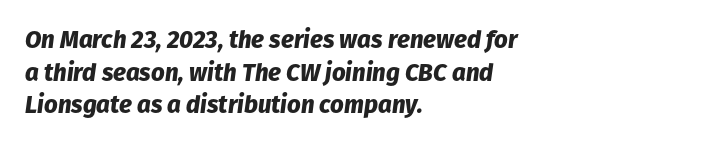
Bold? Absolutely — the strokes are thick and heavy. The compositor pushed each line to the left boundary. Check under the words: just untouched page. Each word holds together tightly as a unit, with standard inter-letter gaps. The vertical gap from one line to the next is medium.
